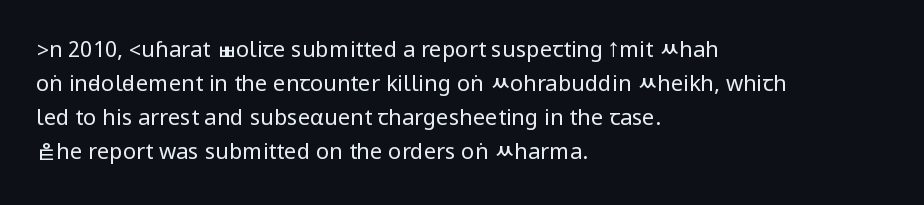
{"italic": "no", "bold": "no", "underline": "no", "align": "left", "line_spacing": "normal", "line_spacing_ratio": 1.55, "letter_spacing": "normal", "letter_spacing_em": 0.0, "glyph_px": 22}
